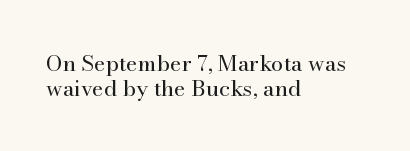
Q: Is the text bold? A: No.
Q: Is the text italic (slanted)? A: No, it is upright.
Q: Is the text underlined? A: No.
Q: How is the paragraph aligned? A: Left-aligned.
Q: Is the spacing between letters normal or unusually wide? A: Normal.
Q: Is the spacing between lines tight, normal or loose? A: Tight.
